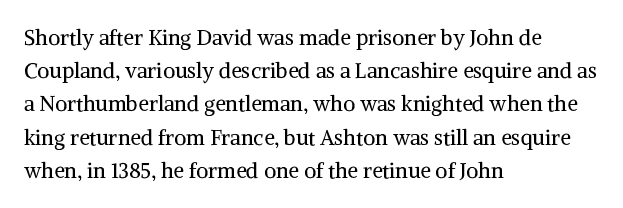
Q: Is the text bold? A: No.
Q: Is the text italic (slanted)? A: No, it is upright.
Q: Is the text underlined? A: No.
Q: How is the paragraph aligned? A: Left-aligned.
Q: Is the spacing between letters normal or unusually wide? A: Normal.
Q: Is the spacing between lines tight, normal or loose? A: Normal.
